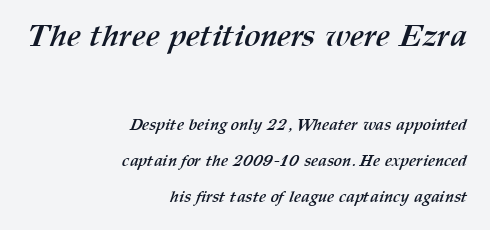
Teacher's note: observe the even right margin — that is flush-right alignment. Looks like regular typesetting: each glyph gets only the width it needs. If you measured baseline to baseline, you'd find a long distance. Words appear dense and cohesive because spacing is normal. Glance below the letters and you will spot only blank space. These words are printed bold, with thick strokes throughout.
